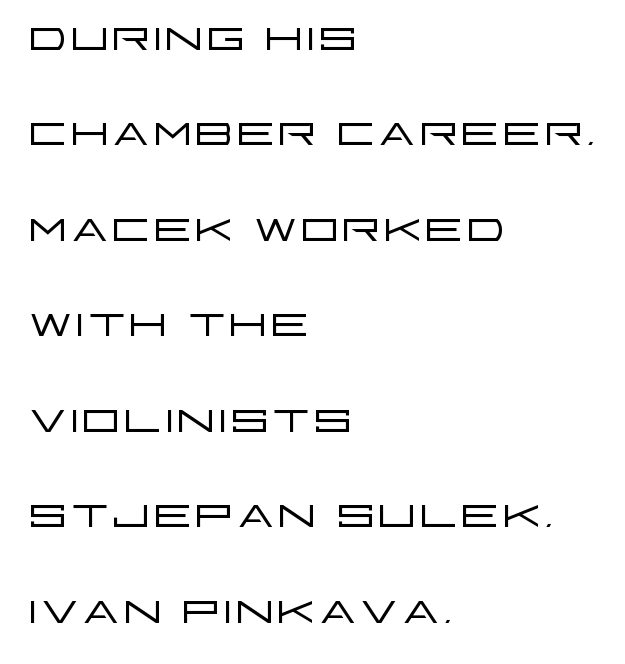
{"serif": "no", "italic": "no", "bold": "no", "weight": "light", "width": "wide", "stroke_contrast": "low", "x_height": "large", "monospaced": "no", "underline": "no", "align": "left", "line_spacing": "normal", "line_spacing_ratio": 1.54, "letter_spacing": "normal", "letter_spacing_em": 0.0, "glyph_px": 62}
